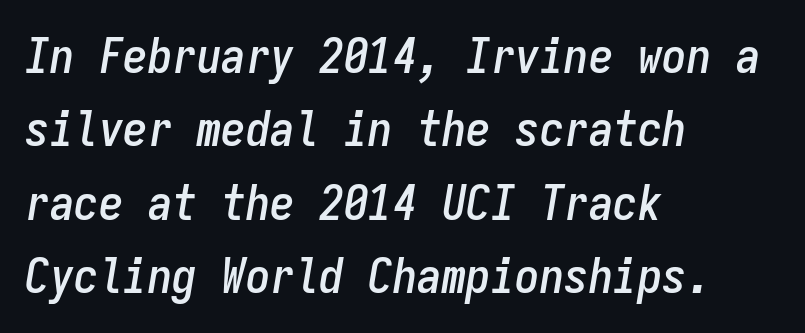
Regarding leading, the lines here are spaced in the standard way. The passage shown is not underscored anywhere. The passage shown leans; its letterforms are oblique. The passage shown has conventional tracking throughout. Short and long lines alike share a common starting point at left.
